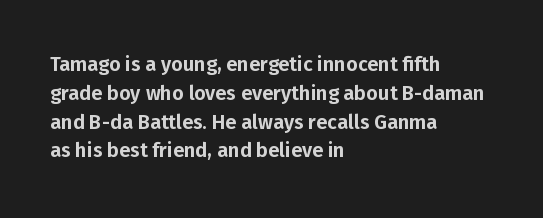
{"italic": "no", "underline": "no", "align": "left", "line_spacing": "normal", "line_spacing_ratio": 1.44, "letter_spacing": "normal", "letter_spacing_em": 0.0, "glyph_px": 20}
